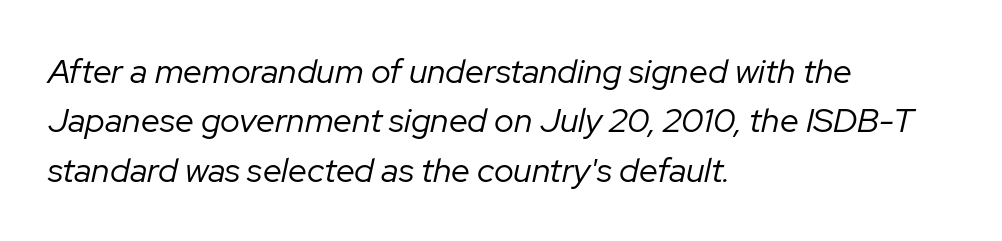
The face used here has a pronounced slope to its letters. Visually the block forms a straight wall on the left and a jagged coastline on the right. Stroke thickness stays within the range of a standard reading face or lighter. Note the varied advance widths — an 'i' is clearly narrower than an 'm'. If you measured baseline to baseline, you'd find a middling distance.
